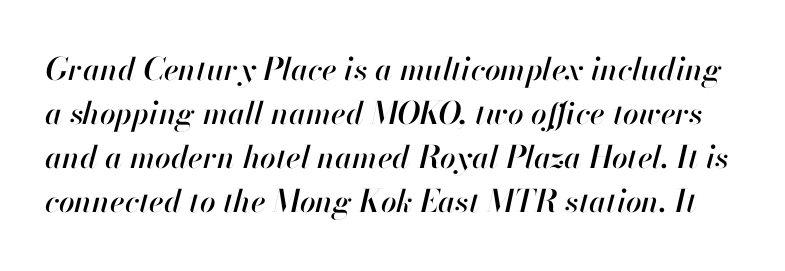
Looking at the ascenders, they clearly lean. The face used here is proportionally spaced, like ordinary book or web type. How are the letters spaced? Ordinarily, with no added tracking. Reading down the column, the eye jumps a familiar distance to each next line. The space beneath each line is pristine and unruled.
